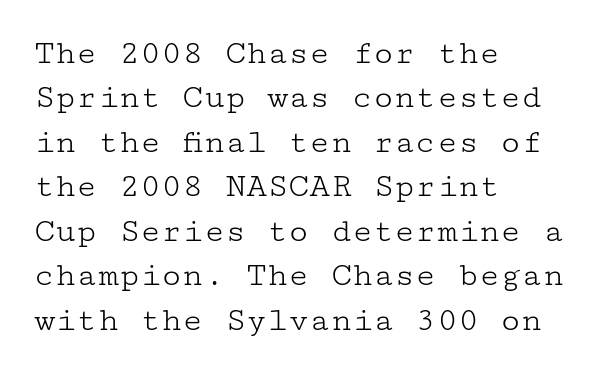
If you drew a line through each stem, it would be perfectly vertical. Observe the ordinary spacing: letters are neighbours, not strangers. Vertical spacing — default. To sum up the face: it has serifs. No letter is thick-stroked: the sample isn't bold.
